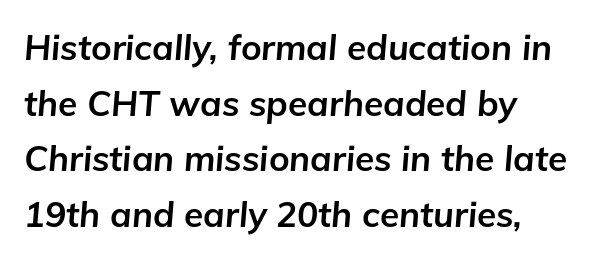
{"italic": "yes", "lean": "right", "slant_degrees": 5, "bold": "yes", "weight": "bold", "width": "normal", "stroke_contrast": "low", "x_height": "medium", "monospaced": "no", "underline": "no", "line_spacing": "normal", "line_spacing_ratio": 1.59, "letter_spacing": "normal", "letter_spacing_em": 0.0, "glyph_px": 35}
